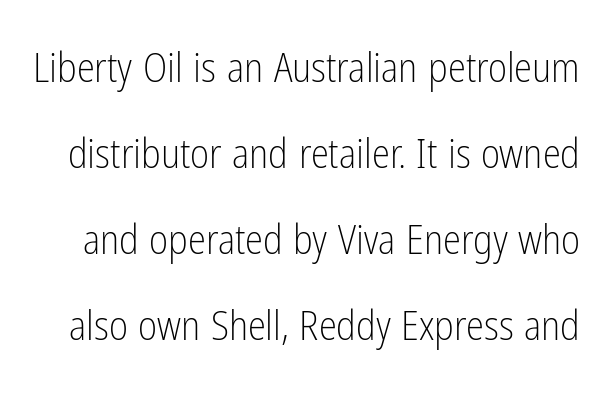
Q: Is the text bold? A: No.
Q: Is the text italic (slanted)? A: No, it is upright.
Q: Is the typeface a serif or a sans-serif typeface? A: Sans-serif.
Q: Is the text underlined? A: No.
Q: Is the spacing between letters normal or unusually wide? A: Normal.
Q: Is the spacing between lines tight, normal or loose? A: Loose.
Q: Width (condensed, normal, or wide)? A: Condensed.
Q: Stroke contrast? A: Low.
Q: x-height? A: Medium.
Q: Monospaced? A: No.
